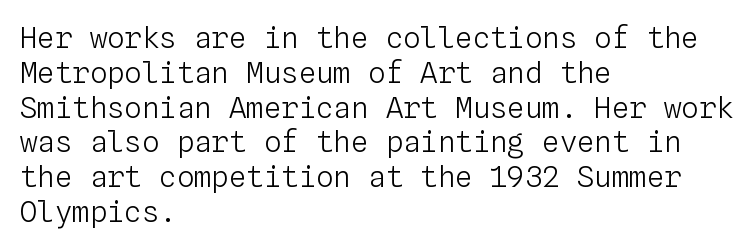
{"italic": "no", "bold": "no", "weight": "light", "width": "normal", "stroke_contrast": "low", "x_height": "medium", "monospaced": "yes", "underline": "no", "align": "left", "line_spacing_ratio": 1.2, "letter_spacing": "normal", "letter_spacing_em": 0.0, "glyph_px": 29}
